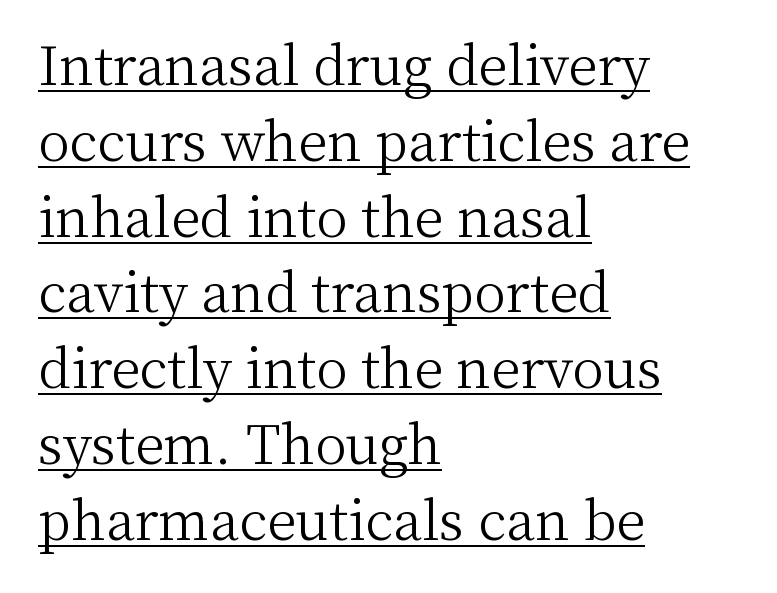
Q: Is the text bold? A: No.
Q: Is the text italic (slanted)? A: No, it is upright.
Q: Is the typeface a serif or a sans-serif typeface? A: Serif.
Q: Is the text underlined? A: Yes.
Q: How is the paragraph aligned? A: Left-aligned.
Q: Is the spacing between letters normal or unusually wide? A: Normal.
Q: Is the spacing between lines tight, normal or loose? A: Normal.
Q: Width (condensed, normal, or wide)? A: Normal.
Q: Stroke contrast? A: Medium.
Q: x-height? A: Medium.
Q: Monospaced? A: No.
